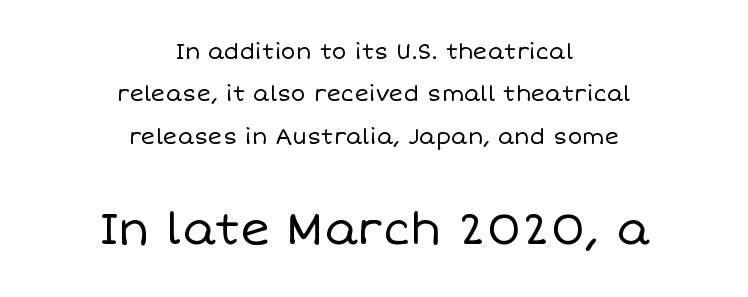
These lines were composed using upright roman letters. This sample has the flowing, uneven cadence of proportional lettering. Interline gaps are noticeably wide in this sample. Just letters on the line, the space beneath them empty.
